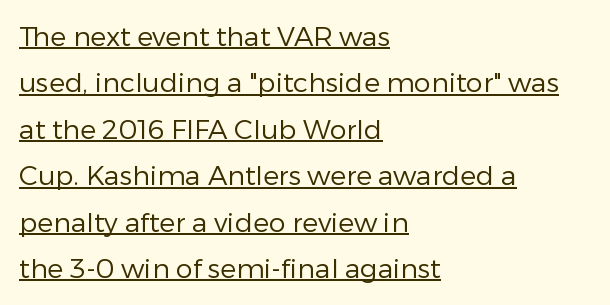
The image shows 27 px text type, upright; set left-aligned, line spacing 1.72x, normal letter spacing, underlined.
